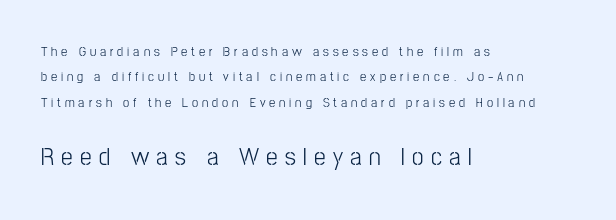
{"italic": "no", "underline": "no", "align": "left", "line_spacing_ratio": 1.82, "letter_spacing": "wide", "letter_spacing_em": 0.28, "larger_block": "second", "size_ratio": 1.86, "glyph_px": 26}
